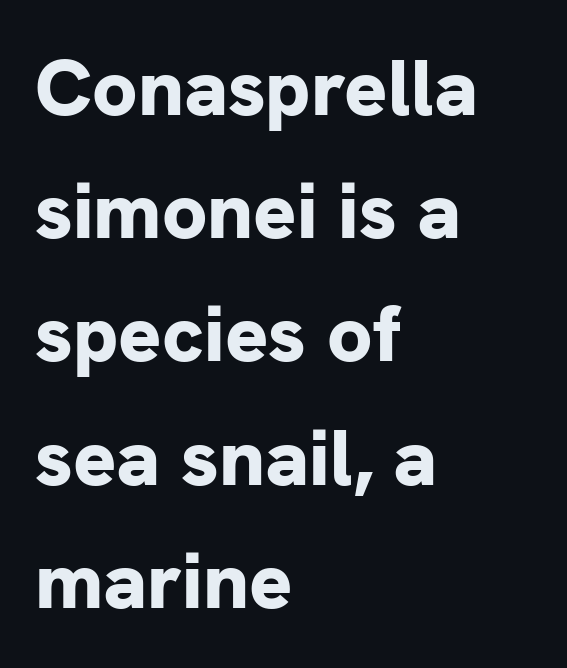
How would I describe the line gaps? Plain and ordinary. Characters follow at the spacing the type designer built in. Spacing verdict: proportional, widths tailored to each character. Every character sits straight up, as roman type does. Serifs: no, the terminals of the letterforms are clean. Does the copy run flush right? No — it runs flush left.
